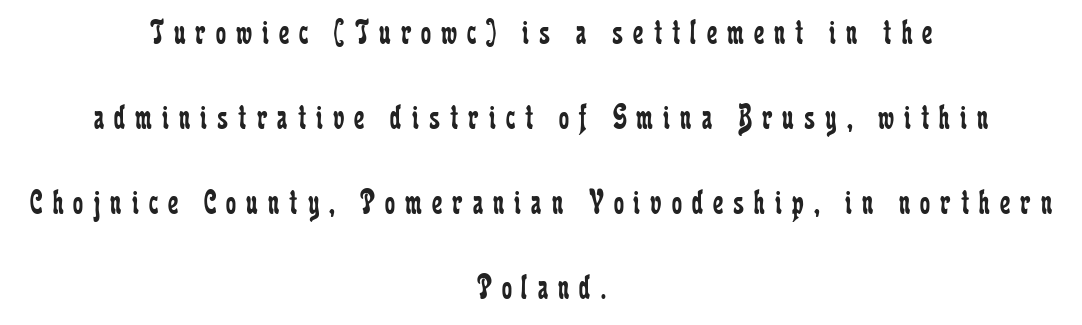
Q: Is the text bold? A: No.
Q: Is the text italic (slanted)? A: No, it is upright.
Q: Is the typeface a serif or a sans-serif typeface? A: Serif.
Q: Is the text underlined? A: No.
Q: How is the paragraph aligned? A: Centered.
Q: Is the spacing between letters normal or unusually wide? A: Unusually wide.
Q: Is the spacing between lines tight, normal or loose? A: Loose.
Q: Width (condensed, normal, or wide)? A: Condensed.
Q: Stroke contrast? A: Low.
Q: x-height? A: Medium.
Q: Monospaced? A: No.
